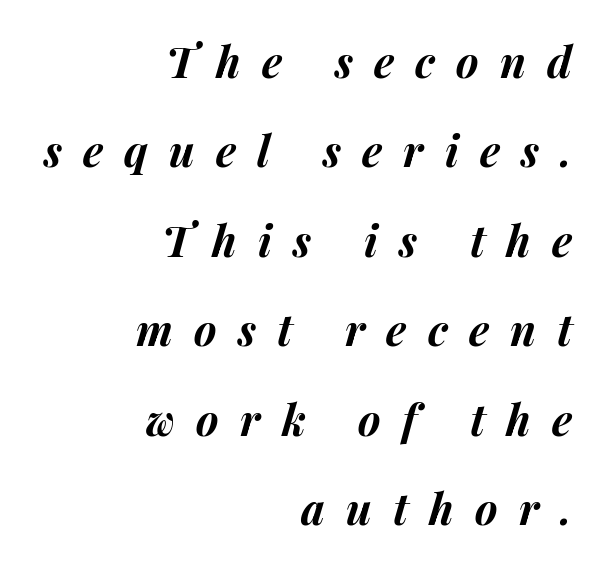
Q: Is the text bold? A: Yes.
Q: Is the text italic (slanted)? A: Yes, it leans right by about 14 degrees.
Q: Is the text underlined? A: No.
Q: How is the paragraph aligned? A: Right-aligned.
Q: Is the spacing between letters normal or unusually wide? A: Unusually wide.
Q: Is the spacing between lines tight, normal or loose? A: Loose.
Q: Width (condensed, normal, or wide)? A: Normal.
Q: Stroke contrast? A: Medium.
Q: x-height? A: Medium.
Q: Monospaced? A: No.
